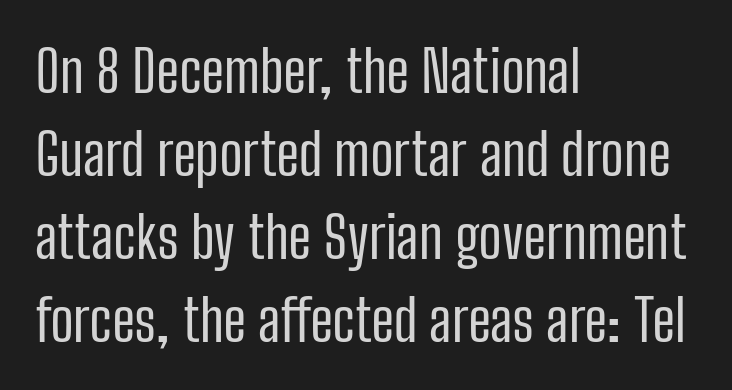
The image shows 58 px regular-weight, condensed sans-serif type, upright; set left-aligned, normal line spacing (1.43x), normal letter spacing, not underlined; low stroke contrast and a medium x-height.
